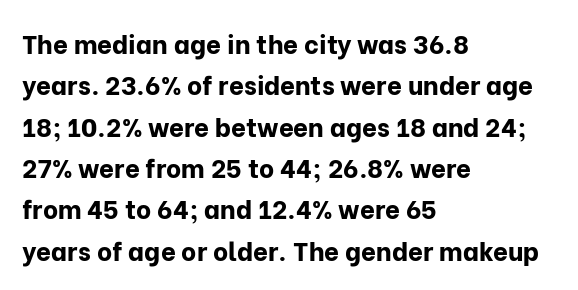
The image shows 26 px bold type, upright; set left-aligned, normal line spacing (1.59x), normal letter spacing, not underlined.
